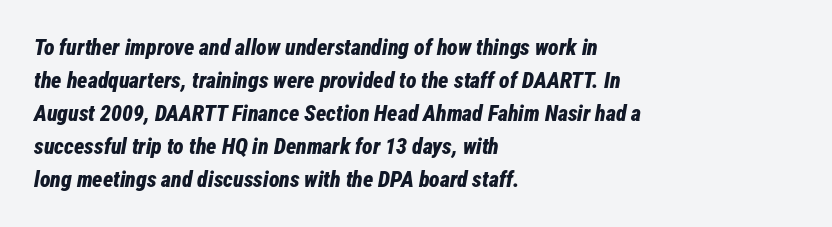
{"italic": "yes", "lean": "right", "slant_degrees": 12, "bold": "yes", "underline": "no", "align": "left", "line_spacing": "normal", "line_spacing_ratio": 1.5, "letter_spacing": "normal", "letter_spacing_em": 0.0, "glyph_px": 22}
